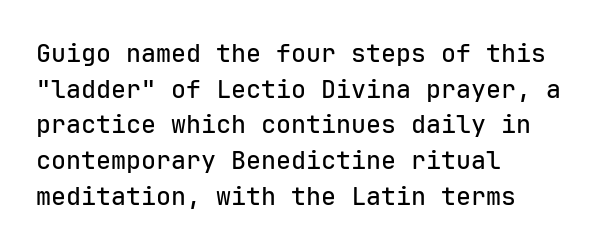
{"italic": "no", "underline": "no", "align": "left", "line_spacing": "normal", "line_spacing_ratio": 1.43, "letter_spacing": "normal", "letter_spacing_em": 0.0, "glyph_px": 25}
